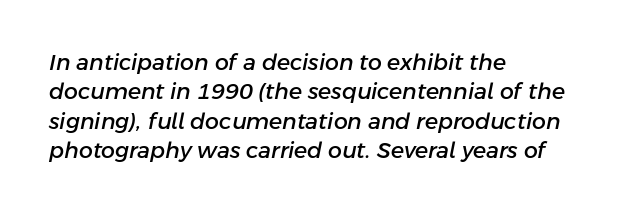
The image shows 22 px text type, italic (leaning right); set left-aligned, normal line spacing (1.33x), normal letter spacing, not underlined.
